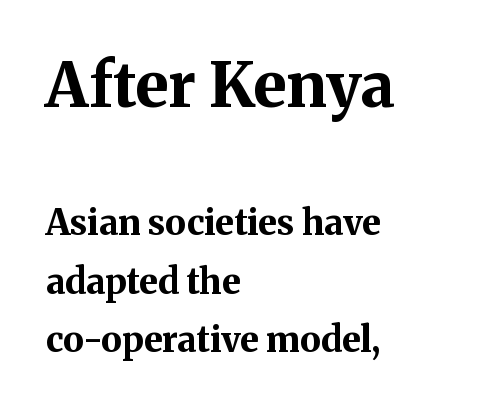
{"serif": "yes", "italic": "no", "bold": "yes", "weight": "bold", "width": "normal", "stroke_contrast": "medium", "x_height": "medium", "monospaced": "no", "underline": "no", "align": "left", "line_spacing": "normal", "line_spacing_ratio": 1.68, "letter_spacing": "normal", "letter_spacing_em": 0.0, "larger_block": "first", "size_ratio": 1.77, "glyph_px": 62}
